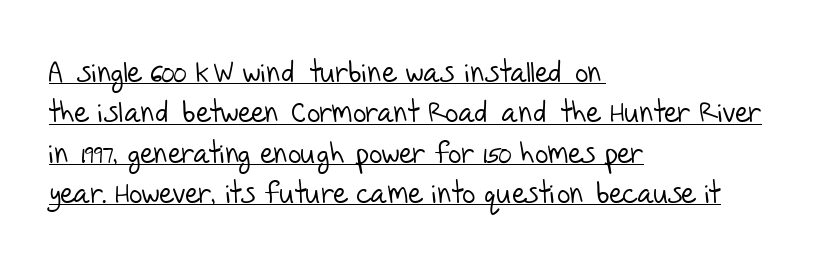
The typesetter chose a ragged-right arrangement here. The horizontal fit of the characters is conventional and even. How would I describe the line gaps? Plain and ordinary. Is this a sans? Yes — the strokes have no serifs. Do the characters align in a grid? No, the font is proportional.
